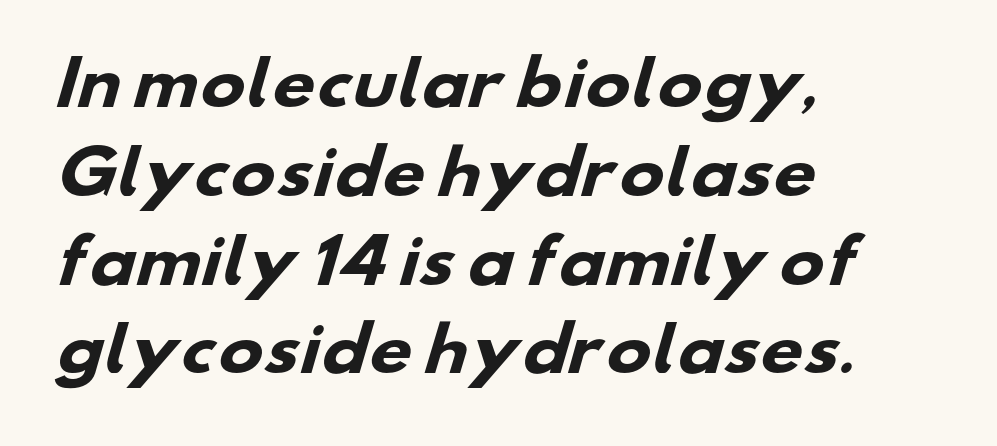
The image shows 60 px heavy, wide sans-serif type; set left-aligned, normal line spacing (1.48x), normal letter spacing, not underlined; low stroke contrast and a small x-height.
